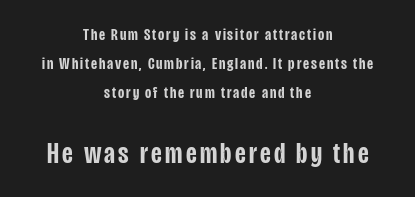
The image shows 30 px semibold, condensed sans-serif type, upright; set centered, line spacing 1.71x, not underlined; the second (bottom) block is 1.76x larger; low stroke contrast and a large x-height.
